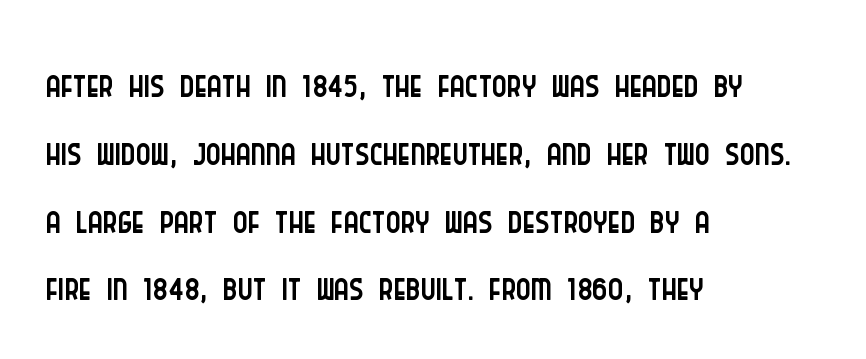
The image shows 56 px light, condensed sans-serif type, upright; set left-aligned, line spacing 1.21x, normal letter spacing, not underlined; low stroke contrast and a large x-height.
